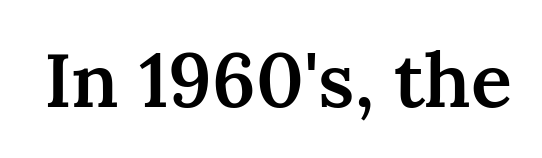
Between one letter and the next there's only the usual sliver of space. The characters display serif detailing at their extremities. Each letter keeps its own natural width here, so spacing adapts to shape. The glyphs are unaccompanied by any horizontal stroke below them. The lettering stays uniformly vertical, giving the passage a roman look.
